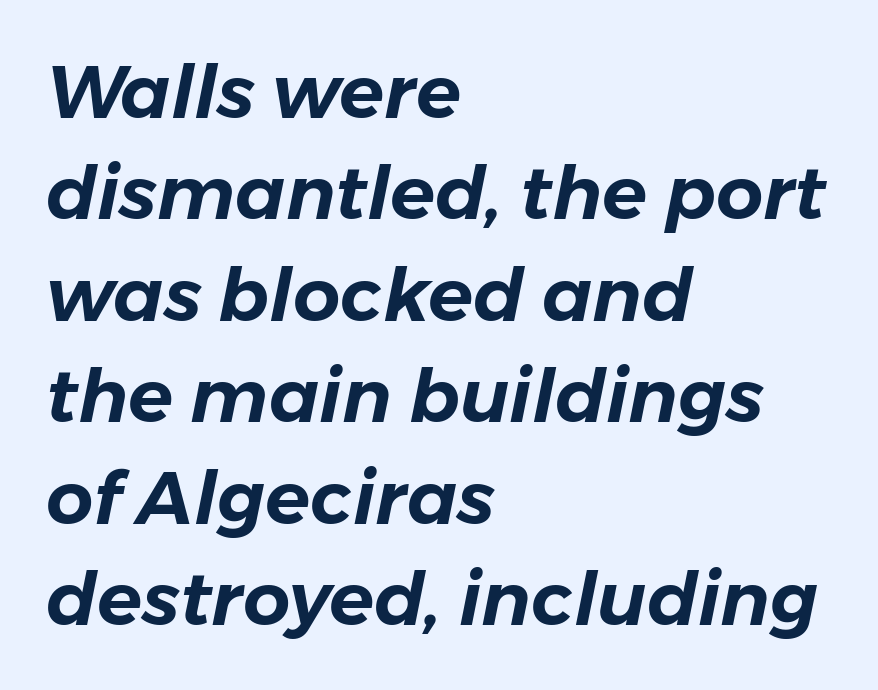
{"italic": "yes", "lean": "right", "slant_degrees": 11, "width": "normal", "stroke_contrast": "low", "x_height": "medium", "monospaced": "no", "underline": "no", "align": "left", "line_spacing": "normal", "line_spacing_ratio": 1.37, "letter_spacing": "normal", "letter_spacing_em": 0.0, "glyph_px": 74}
